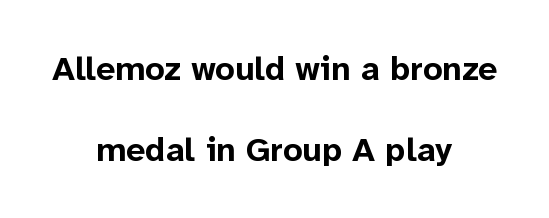
Regarding leading, the lines here are spaced well apart. What kind of face is this? One without serifs — a sans. A student would call this center alignment; a typographer would say set centered. Notice how the stems are strictly vertical — no italics here.
